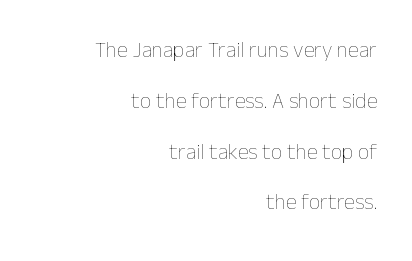
Q: Is the text bold? A: No.
Q: Is the text italic (slanted)? A: No, it is upright.
Q: Is the text underlined? A: No.
Q: How is the paragraph aligned? A: Right-aligned.
Q: Is the spacing between letters normal or unusually wide? A: Normal.
Q: Is the spacing between lines tight, normal or loose? A: Loose.
